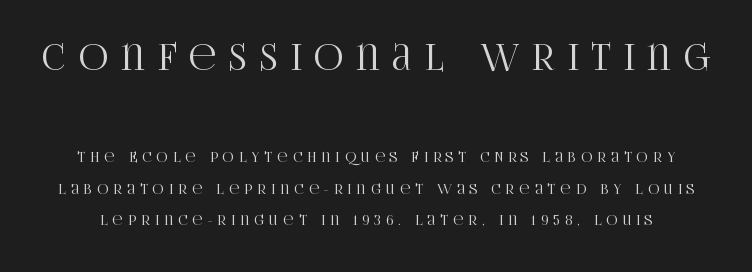
Yep, those are serifs on the letters. The leading is generous, giving the passage an open texture. The tracking jumps out immediately: characters are airy and widely separated. Look at the glyph heights: the upper group is clearly the bigger setting. Quick note: underline off. The face used here is proportionally spaced, like ordinary book or web type.
